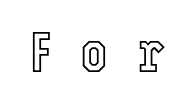
{"italic": "no", "width": "condensed", "x_height": "medium", "monospaced": "no", "underline": "no", "letter_spacing": "wide", "letter_spacing_em": 0.5, "glyph_px": 58}
